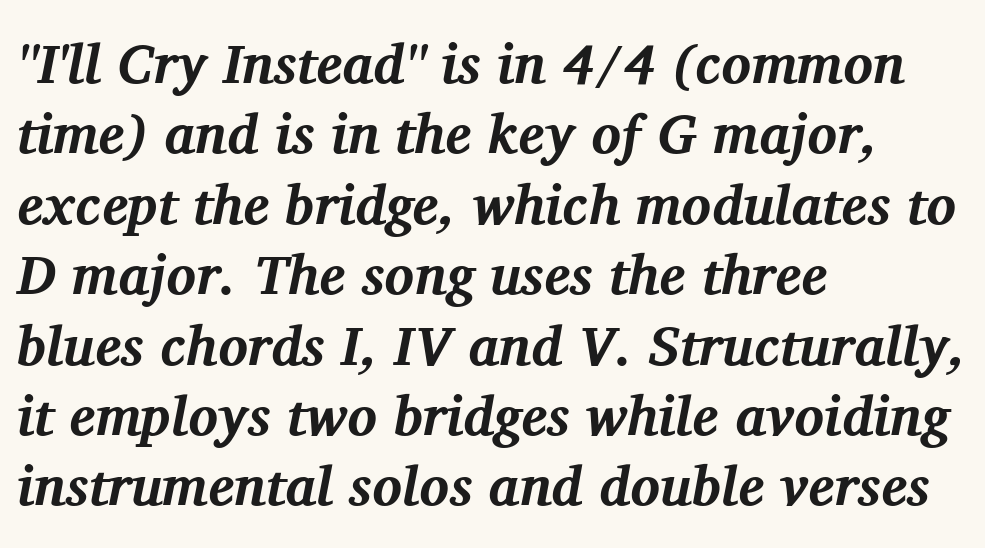
Q: Is the text bold? A: Yes.
Q: Is the text italic (slanted)? A: Yes, it leans right by about 11 degrees.
Q: Is the typeface a serif or a sans-serif typeface? A: Serif.
Q: Is the text underlined? A: No.
Q: How is the paragraph aligned? A: Left-aligned.
Q: Is the spacing between letters normal or unusually wide? A: Normal.
Q: Is the spacing between lines tight, normal or loose? A: Normal.
Q: Width (condensed, normal, or wide)? A: Normal.
Q: Stroke contrast? A: Medium.
Q: x-height? A: Medium.
Q: Monospaced? A: No.
